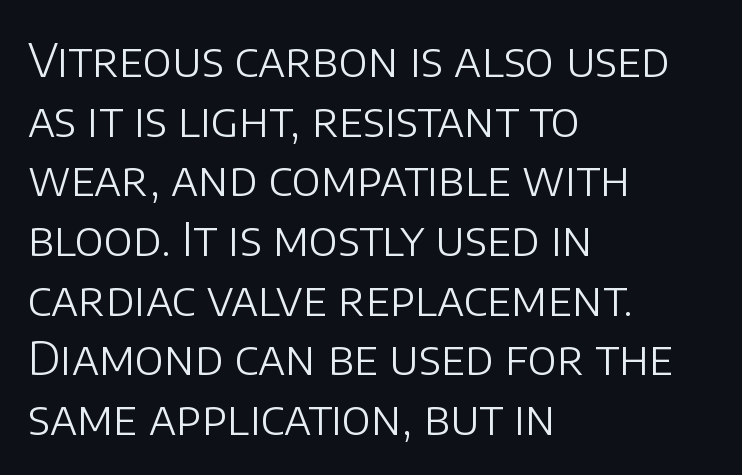
Q: Is the text bold? A: No.
Q: Is the text italic (slanted)? A: No, it is upright.
Q: Is the typeface a serif or a sans-serif typeface? A: Sans-serif.
Q: Is the text underlined? A: No.
Q: How is the paragraph aligned? A: Left-aligned.
Q: Is the spacing between letters normal or unusually wide? A: Normal.
Q: Is the spacing between lines tight, normal or loose? A: Normal.
Q: Width (condensed, normal, or wide)? A: Normal.
Q: Stroke contrast? A: Low.
Q: x-height? A: Large.
Q: Monospaced? A: No.
